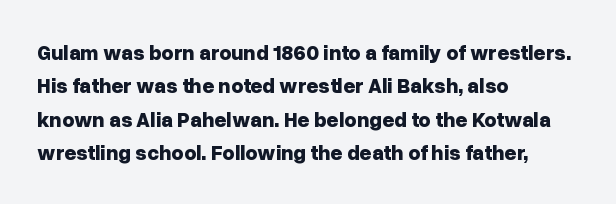
The image shows 21 px bold type, upright; set left-aligned, normal line spacing (1.59x), normal letter spacing, not underlined.
